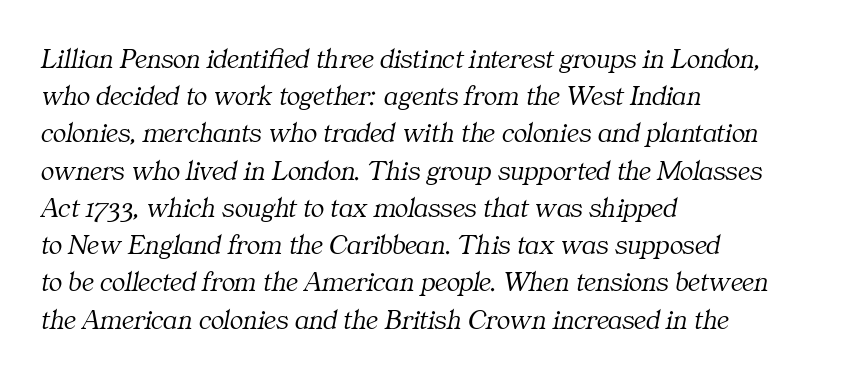
Quick note: italic. Lines of text with bare space underneath. The leading is moderate, giving the passage an even texture. Is this a heavy cut? Hardly; it is regular or lighter. Tracking value appears to be zero — textbook default spacing. Each line starts at the same left margin while the right side varies.
